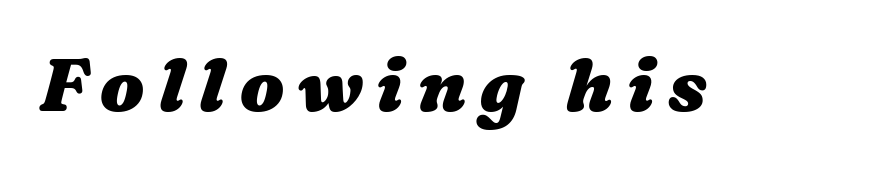
The image shows 73 px heavy, wide type; set not underlined; medium stroke contrast and a medium x-height.
